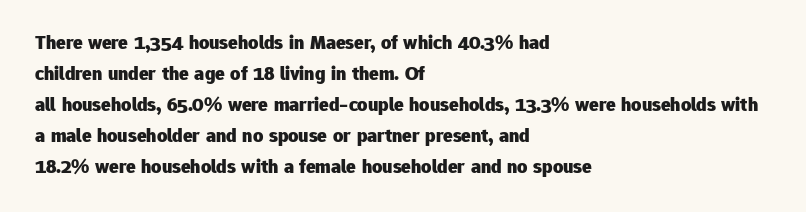
{"italic": "no", "bold": "yes", "underline": "no", "align": "left", "line_spacing": "normal", "line_spacing_ratio": 1.55, "letter_spacing": "normal", "letter_spacing_em": 0.0, "glyph_px": 20}
